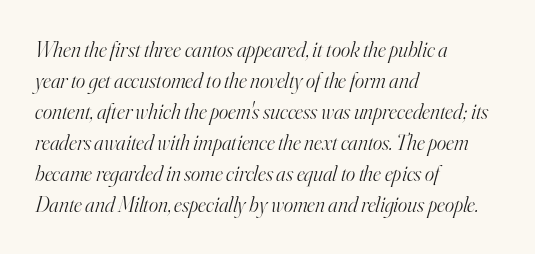
Summary of vertical rhythm: regular, with standard interline spacing. The lettering tilts uniformly, giving the passage an italic look. Short and long lines alike share a common starting point at left. The weight would be labelled regular, book, light, or lighter still. Tracking value appears to be zero — textbook default spacing.
